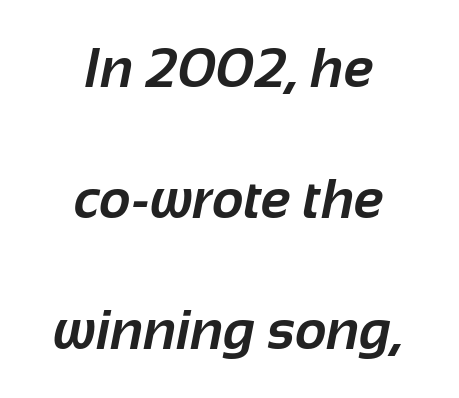
The image shows 55 px bold sans-serif type; set centered, loose line spacing (2.38x), normal letter spacing, not underlined; low stroke contrast and a medium x-height.
